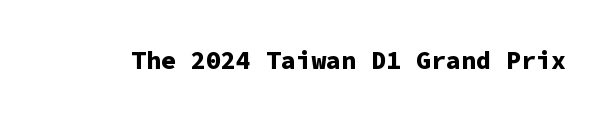
Q: Is the text bold? A: Yes.
Q: Is the text italic (slanted)? A: No, it is upright.
Q: Is the text underlined? A: No.
Q: Is the spacing between letters normal or unusually wide? A: Normal.
